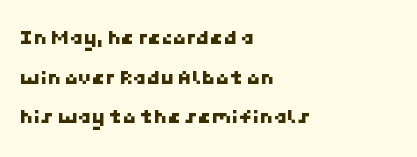
{"underline": "no", "align": "left", "line_spacing_ratio": 1.8, "letter_spacing": "normal", "letter_spacing_em": 0.0, "glyph_px": 22}
